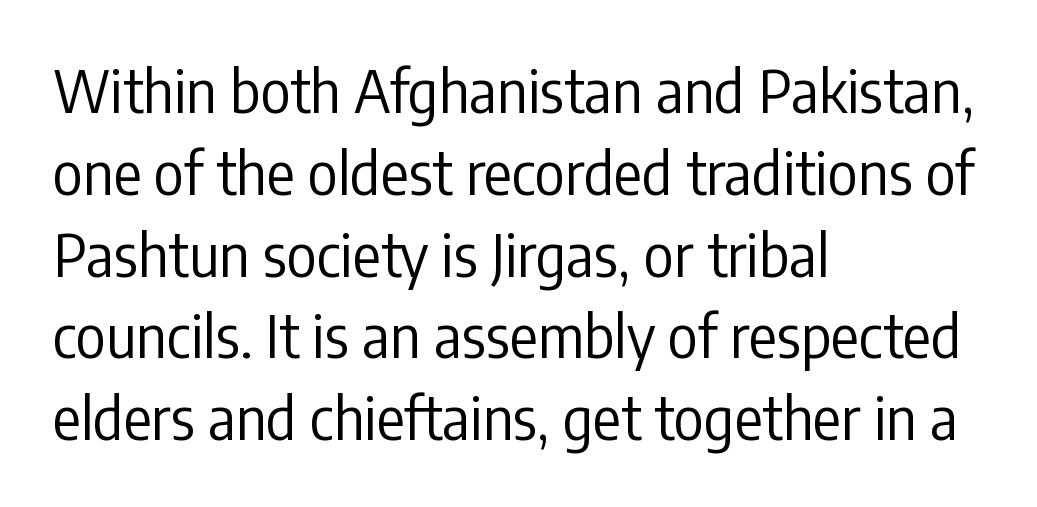
{"serif": "no", "italic": "no", "bold": "no", "weight": "regular", "width": "condensed", "stroke_contrast": "low", "x_height": "medium", "monospaced": "no", "underline": "no", "align": "left", "line_spacing": "normal", "line_spacing_ratio": 1.41, "letter_spacing": "normal", "letter_spacing_em": 0.0, "glyph_px": 58}
